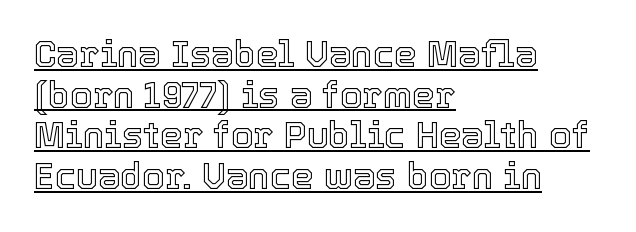
{"italic": "no", "width": "normal", "x_height": "medium", "monospaced": "no", "underline": "yes", "align": "left", "line_spacing": "tight", "line_spacing_ratio": 1.13, "letter_spacing": "normal", "letter_spacing_em": 0.0, "glyph_px": 36}
